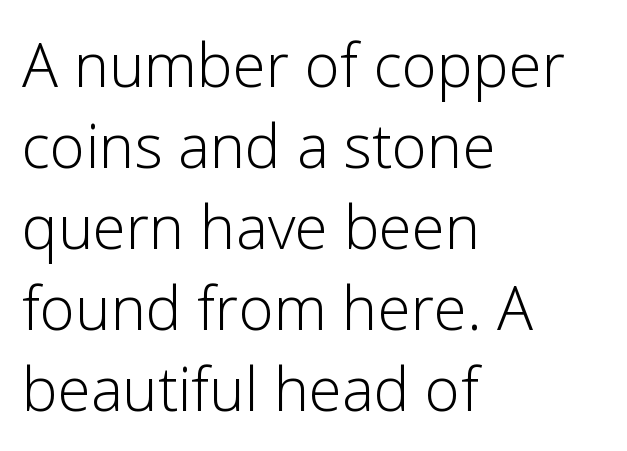
{"serif": "no", "italic": "no", "bold": "no", "weight": "light", "width": "normal", "stroke_contrast": "low", "x_height": "medium", "monospaced": "no", "underline": "no", "align": "left", "line_spacing": "normal", "line_spacing_ratio": 1.35, "letter_spacing": "normal", "letter_spacing_em": 0.0, "glyph_px": 60}
